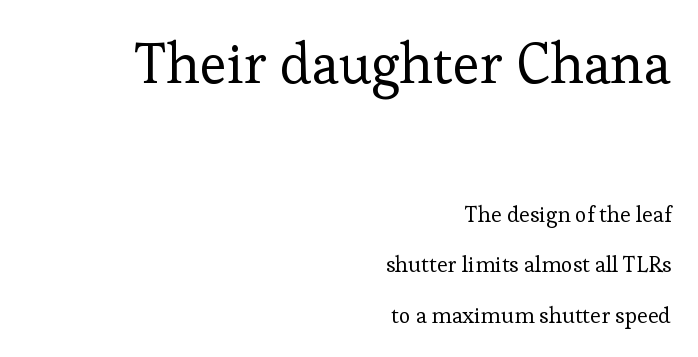
The font sits on the lighter half of the weight spectrum, regular included. Varying glyph widths throughout — classic text-font behaviour. A typesetter would mark this as roman, not italic. The letters in the upper block stand taller than those in the block below. The designer went with a serif here, giving each stem small feet.
